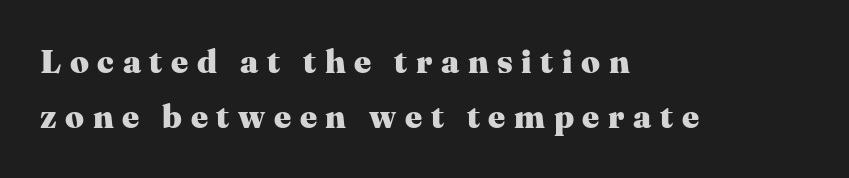
The image shows 33 px heavy serif type, upright; set left-aligned, normal line spacing (1.68x), unusually wide letter spacing (+0.26 em), not underlined; medium stroke contrast and a medium x-height.
